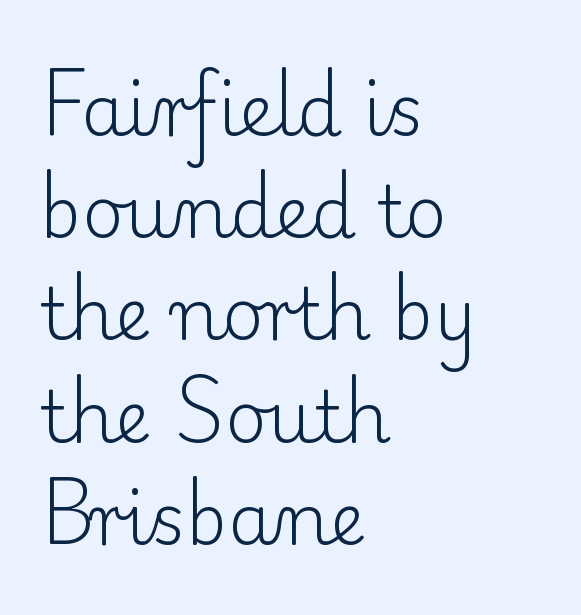
The letterforms sit shoulder to shoulder at normal distance. Underline: absent. A quiet, ordinary-to-light weight characterises the typeface. The passage shown stacks its lines at a standard gap. Here the designer chose a conventional face with non-uniform glyph widths.
